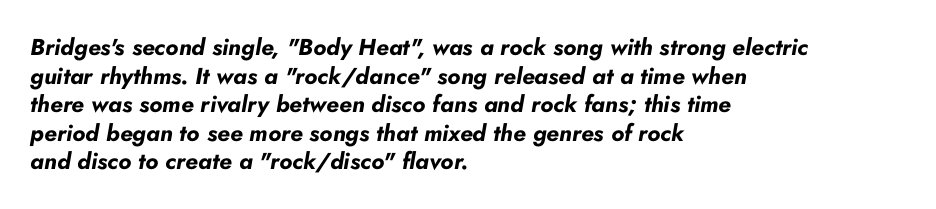
Letter spacing: default. The passage shown is emphatically bold. Visually the block forms a straight wall on the left and a jagged coastline on the right. Plain, unruled lines of type. Observe the lean: these are italic letterforms.
